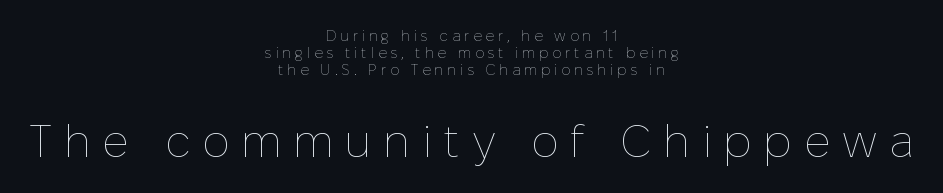
Q: Is the text bold? A: No.
Q: Is the text italic (slanted)? A: No, it is upright.
Q: Is the text underlined? A: No.
Q: How is the paragraph aligned? A: Centered.
Q: Is the spacing between letters normal or unusually wide? A: Unusually wide.
Q: Is the spacing between lines tight, normal or loose? A: Tight.
Q: Which block of text is set in a larger size, the first (top) or the second (bottom)? A: The second (bottom) one.
Q: Width (condensed, normal, or wide)? A: Normal.
Q: Stroke contrast? A: Low.
Q: x-height? A: Medium.
Q: Monospaced? A: No.
